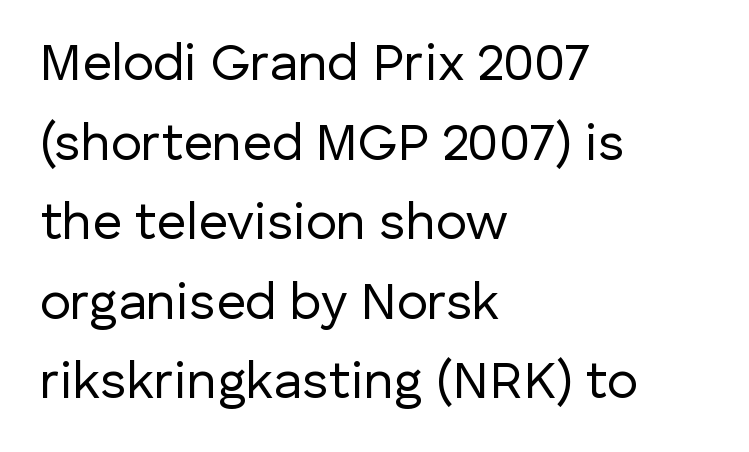
Q: Is the text bold? A: No.
Q: Is the text italic (slanted)? A: No, it is upright.
Q: Is the typeface a serif or a sans-serif typeface? A: Sans-serif.
Q: Is the text underlined? A: No.
Q: How is the paragraph aligned? A: Left-aligned.
Q: Is the spacing between letters normal or unusually wide? A: Normal.
Q: Is the spacing between lines tight, normal or loose? A: Normal.
Q: Width (condensed, normal, or wide)? A: Normal.
Q: Stroke contrast? A: Low.
Q: x-height? A: Medium.
Q: Monospaced? A: No.
